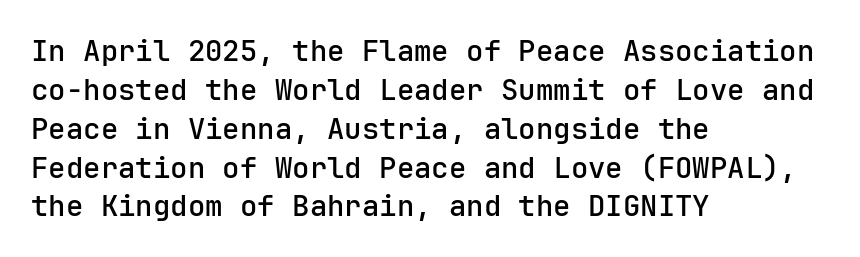
{"serif": "no", "italic": "no", "bold": "semi", "weight": "semibold", "width": "normal", "stroke_contrast": "low", "x_height": "medium", "underline": "no", "align": "left", "line_spacing": "normal", "line_spacing_ratio": 1.34, "letter_spacing": "normal", "letter_spacing_em": 0.0, "glyph_px": 29}
